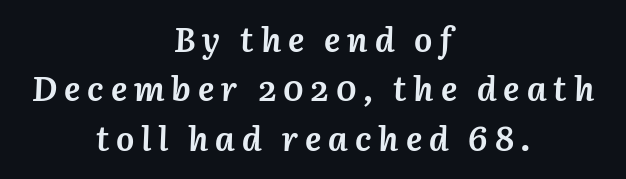
{"italic": "yes", "lean": "right", "slant_degrees": 3, "bold": "yes", "weight": "semibold", "width": "normal", "stroke_contrast": "medium", "x_height": "medium", "monospaced": "no", "underline": "no", "align": "center", "line_spacing": "normal", "line_spacing_ratio": 1.45, "letter_spacing": "wide", "letter_spacing_em": 0.2, "glyph_px": 34}
